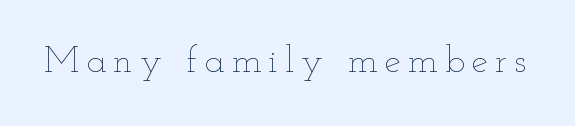
Q: Is the text bold? A: No.
Q: Is the text italic (slanted)? A: No, it is upright.
Q: Is the text underlined? A: No.
Q: Width (condensed, normal, or wide)? A: Wide.
Q: Stroke contrast? A: Low.
Q: x-height? A: Small.
Q: Monospaced? A: No.
